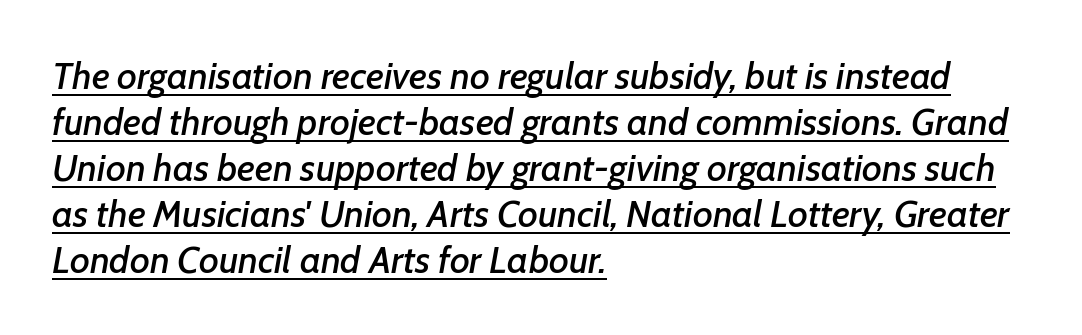
The image shows 38 px text type, italic (leaning right); set left-aligned, line spacing 1.21x, normal letter spacing, underlined; low stroke contrast and a medium x-height.
